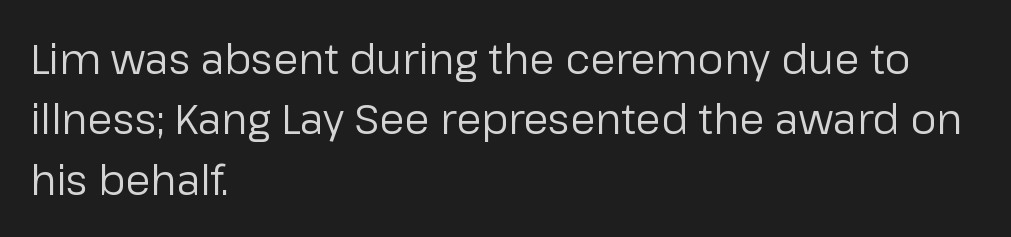
Q: Is the text bold? A: No.
Q: Is the text italic (slanted)? A: No, it is upright.
Q: Is the typeface a serif or a sans-serif typeface? A: Sans-serif.
Q: Is the text underlined? A: No.
Q: How is the paragraph aligned? A: Left-aligned.
Q: Is the spacing between letters normal or unusually wide? A: Normal.
Q: Is the spacing between lines tight, normal or loose? A: Normal.
Q: Width (condensed, normal, or wide)? A: Normal.
Q: Stroke contrast? A: Low.
Q: x-height? A: Medium.
Q: Monospaced? A: No.
